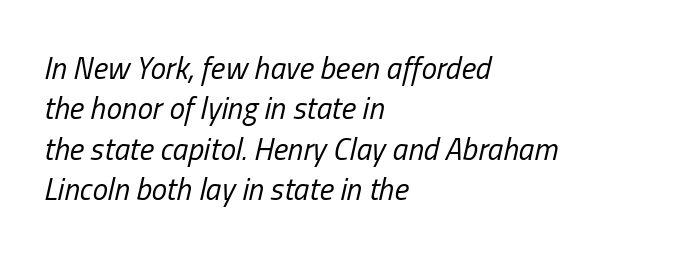
Does the copy run flush right? No — it runs flush left. In terms of leading, this rendering sits right in the middle. A typesetter would call this proportional, since set widths differ per character. Rule under the text: the space is simply empty. Observe the lean: these are italic letterforms.
